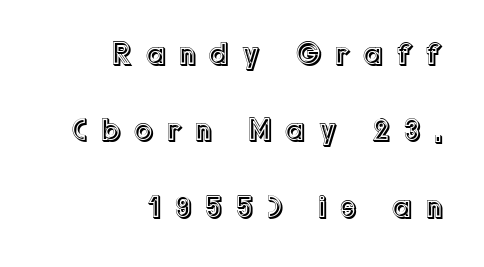
{"italic": "no", "width": "normal", "x_height": "medium", "monospaced": "no", "underline": "no", "align": "right", "line_spacing": "loose", "line_spacing_ratio": 2.46, "letter_spacing": "wide", "letter_spacing_em": 0.42, "glyph_px": 31}
